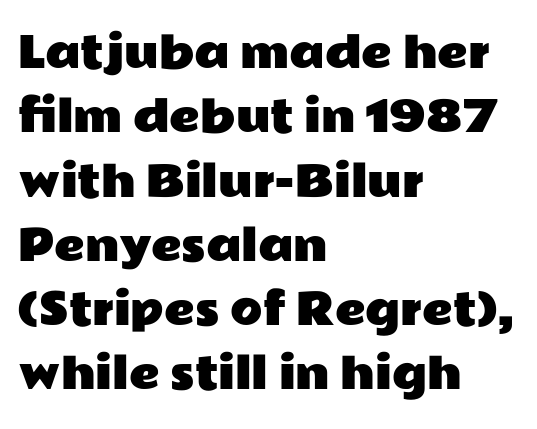
The image shows 42 px wide sans-serif type, upright; set left-aligned, normal line spacing (1.53x), normal letter spacing, not underlined; low stroke contrast and a medium x-height.
